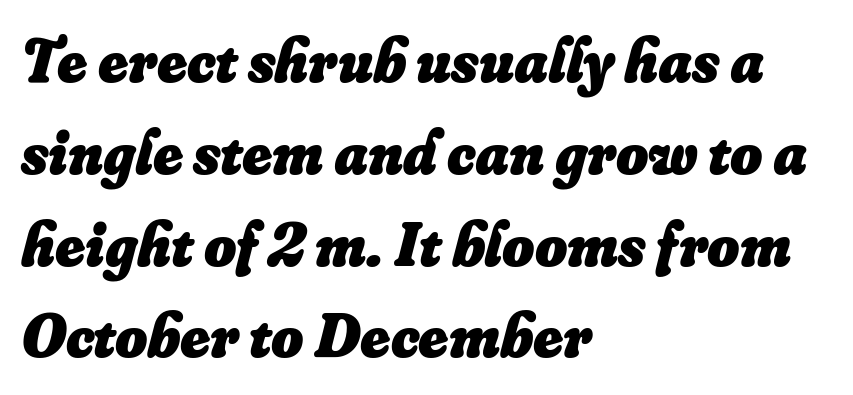
Q: Is the text bold? A: Yes.
Q: Is the text italic (slanted)? A: Yes, it leans right by about 16 degrees.
Q: Is the text underlined? A: No.
Q: How is the paragraph aligned? A: Left-aligned.
Q: Is the spacing between letters normal or unusually wide? A: Normal.
Q: Is the spacing between lines tight, normal or loose? A: Normal.
Q: Width (condensed, normal, or wide)? A: Normal.
Q: Stroke contrast? A: Low.
Q: x-height? A: Small.
Q: Monospaced? A: No.
